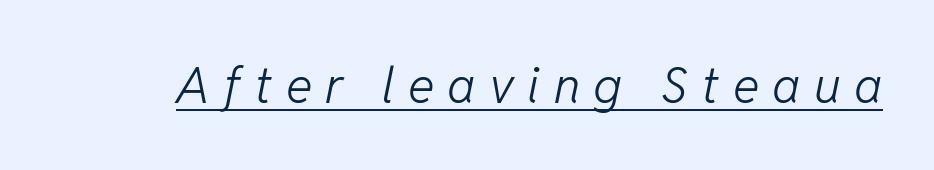
{"italic": "yes", "lean": "right", "slant_degrees": 11, "bold": "no", "weight": "light", "width": "normal", "stroke_contrast": "low", "x_height": "medium", "monospaced": "no", "underline": "yes", "letter_spacing": "wide", "letter_spacing_em": 0.27, "glyph_px": 50}
